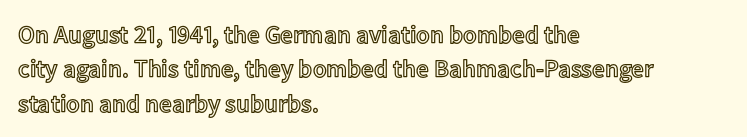
Style check: upright. All the whitespace from short lines collects on the right. Rule under the text: the space is simply empty. Leading matches the norm, producing a regular column.
